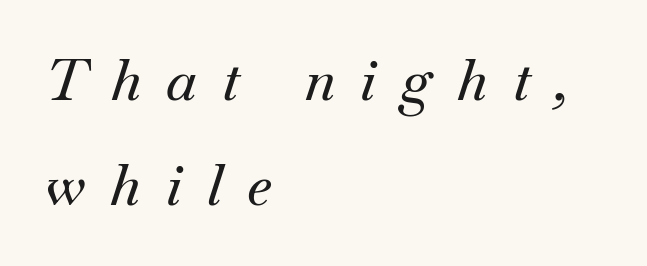
Q: Is the text italic (slanted)? A: Yes, it leans right by about 18 degrees.
Q: Is the typeface a serif or a sans-serif typeface? A: Serif.
Q: Is the text underlined? A: No.
Q: How is the paragraph aligned? A: Left-aligned.
Q: Is the spacing between letters normal or unusually wide? A: Unusually wide.
Q: Width (condensed, normal, or wide)? A: Normal.
Q: Stroke contrast? A: Medium.
Q: x-height? A: Small.
Q: Monospaced? A: No.
